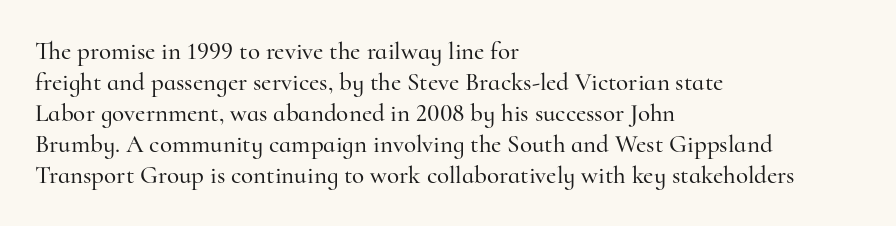
The image shows 25 px text type, upright; set left-aligned, line spacing 1.24x, normal letter spacing, not underlined.
